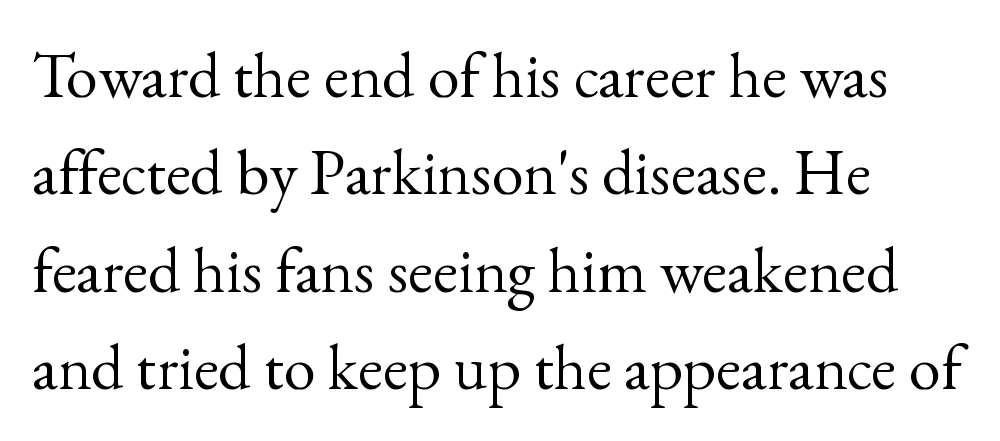
{"serif": "yes", "italic": "no", "bold": "no", "weight": "regular", "width": "normal", "x_height": "small", "monospaced": "no", "underline": "no", "align": "left", "line_spacing": "normal", "line_spacing_ratio": 1.52, "letter_spacing": "normal", "letter_spacing_em": 0.0, "glyph_px": 64}
